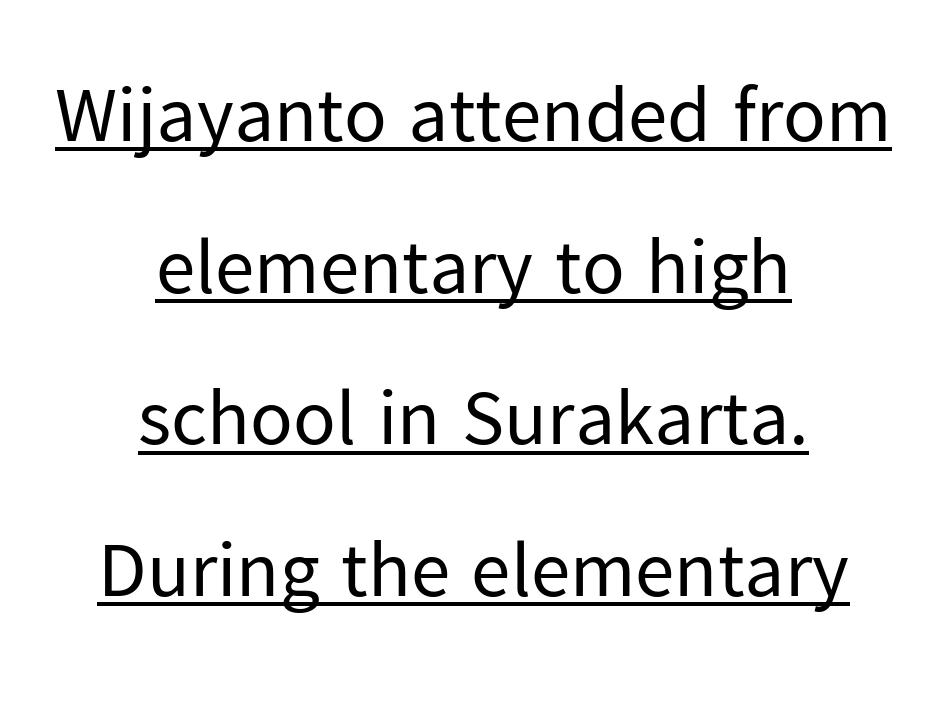
{"serif": "no", "italic": "no", "bold": "no", "weight": "regular", "width": "normal", "stroke_contrast": "low", "x_height": "medium", "monospaced": "no", "underline": "yes", "align": "center", "line_spacing": "loose", "line_spacing_ratio": 1.92, "letter_spacing": "normal", "letter_spacing_em": 0.0, "glyph_px": 79}
